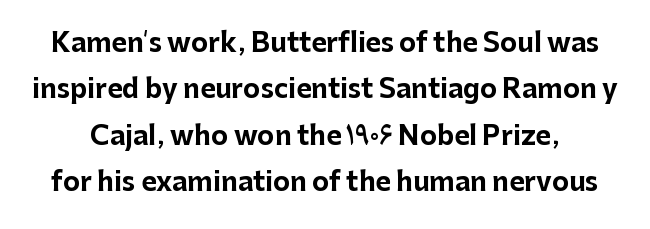
Q: Is the text bold? A: Yes.
Q: Is the text italic (slanted)? A: No, it is upright.
Q: Is the text underlined? A: No.
Q: Is the spacing between letters normal or unusually wide? A: Normal.
